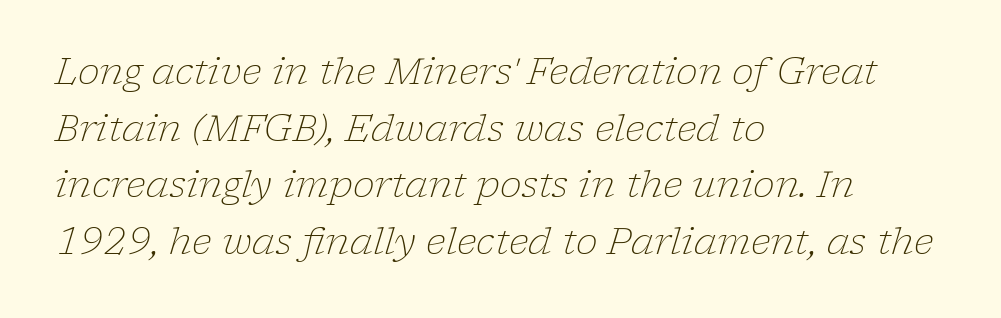
{"serif": "yes", "italic": "yes", "lean": "right", "slant_degrees": 17, "bold": "no", "weight": "light", "width": "normal", "stroke_contrast": "low", "x_height": "medium", "monospaced": "no", "underline": "no", "align": "left", "line_spacing": "normal", "line_spacing_ratio": 1.53, "letter_spacing": "normal", "letter_spacing_em": 0.0, "glyph_px": 37}
